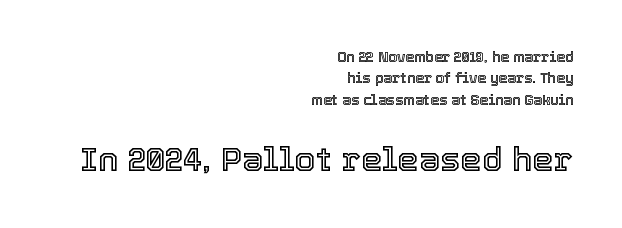
Q: Is the text italic (slanted)? A: No, it is upright.
Q: Is the text underlined? A: No.
Q: How is the paragraph aligned? A: Right-aligned.
Q: Is the spacing between letters normal or unusually wide? A: Normal.
Q: Is the spacing between lines tight, normal or loose? A: Normal.
Q: Which block of text is set in a larger size, the first (top) or the second (bottom)? A: The second (bottom) one.
Q: Width (condensed, normal, or wide)? A: Normal.
Q: x-height? A: Medium.
Q: Monospaced? A: No.
